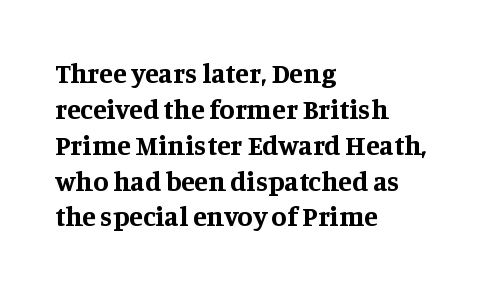
{"serif": "yes", "italic": "no", "bold": "yes", "weight": "bold", "width": "normal", "stroke_contrast": "medium", "x_height": "large", "monospaced": "no", "underline": "no", "align": "left", "line_spacing": "normal", "line_spacing_ratio": 1.28, "letter_spacing": "normal", "letter_spacing_em": 0.0, "glyph_px": 28}
